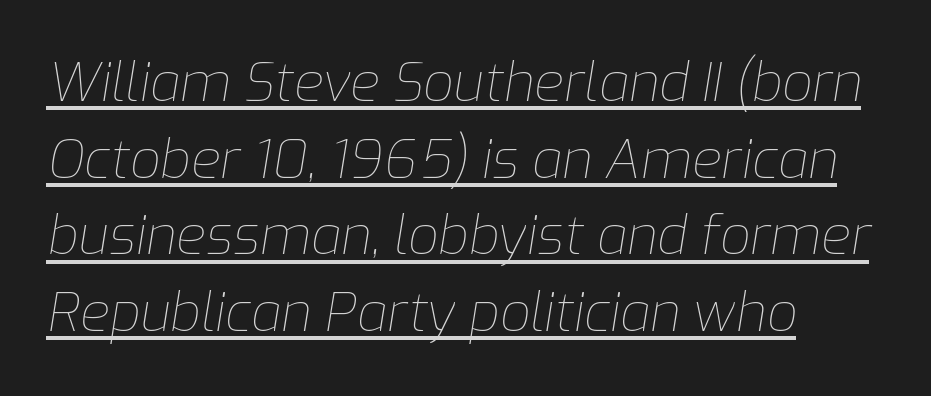
The image shows 54 px thin type, italic (leaning right); set left-aligned, normal line spacing (1.42x), normal letter spacing, underlined; low stroke contrast and a medium x-height.
